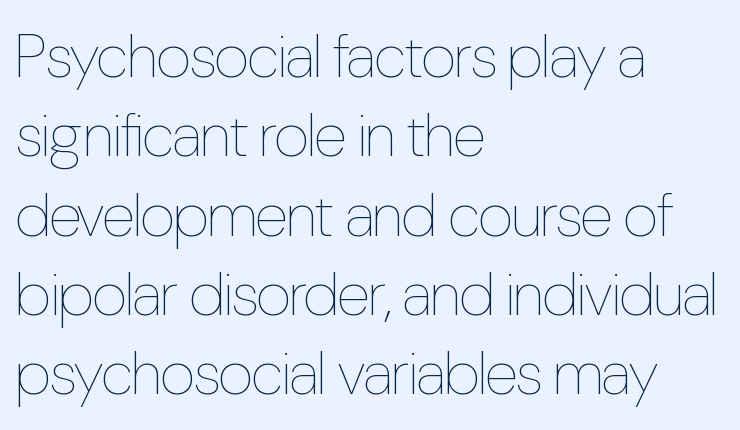
Q: Is the text bold? A: No.
Q: Is the text italic (slanted)? A: No, it is upright.
Q: Is the text underlined? A: No.
Q: How is the paragraph aligned? A: Left-aligned.
Q: Is the spacing between letters normal or unusually wide? A: Normal.
Q: Is the spacing between lines tight, normal or loose? A: Normal.
Q: Width (condensed, normal, or wide)? A: Condensed.
Q: Stroke contrast? A: Low.
Q: x-height? A: Medium.
Q: Monospaced? A: No.
